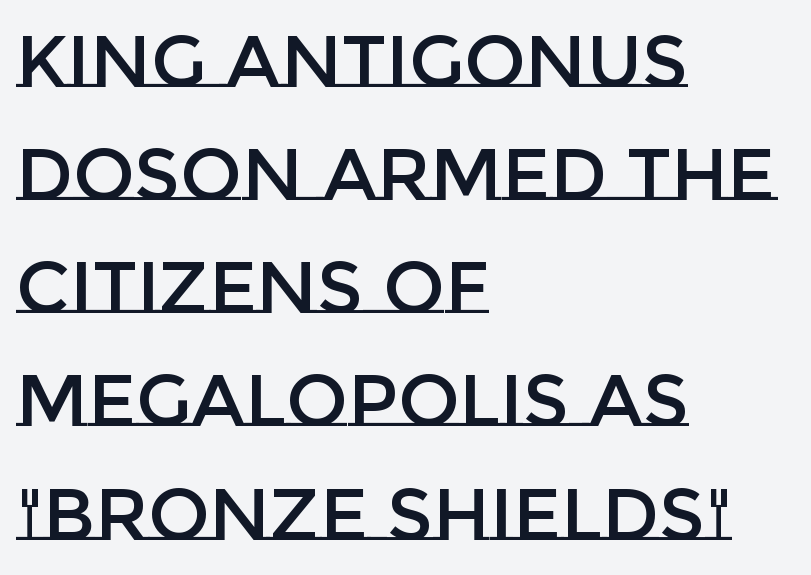
Style check: upright. Regarding leading, the lines here are spaced in the standard way. Is this a fixed-width face? No — the glyphs have proportional, varying widths. The ragged edge is on the right, which tells us the setting is flush left. Students, note that the glyphs here touch the page at normal intervals. No word sits above an underline.
